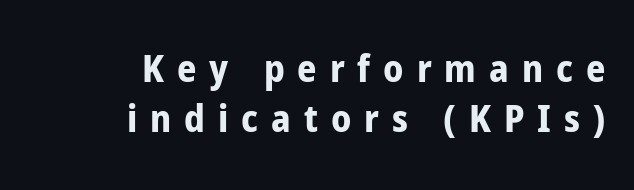
{"serif": "no", "italic": "no", "bold": "yes", "weight": "bold", "width": "condensed", "stroke_contrast": "low", "x_height": "medium", "monospaced": "no", "underline": "no", "align": "right", "line_spacing": "normal", "line_spacing_ratio": 1.31, "letter_spacing": "wide", "letter_spacing_em": 0.34, "glyph_px": 38}
